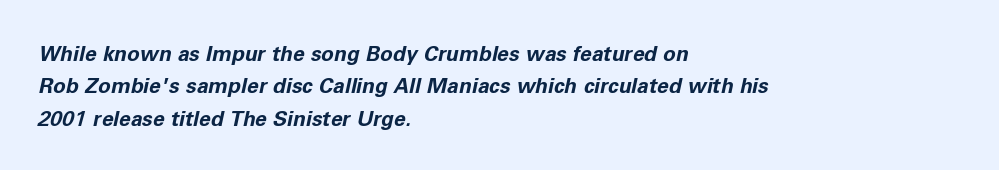
The image shows 21 px bold type, italic (leaning right); set left-aligned, normal line spacing (1.54x), normal letter spacing, not underlined.
